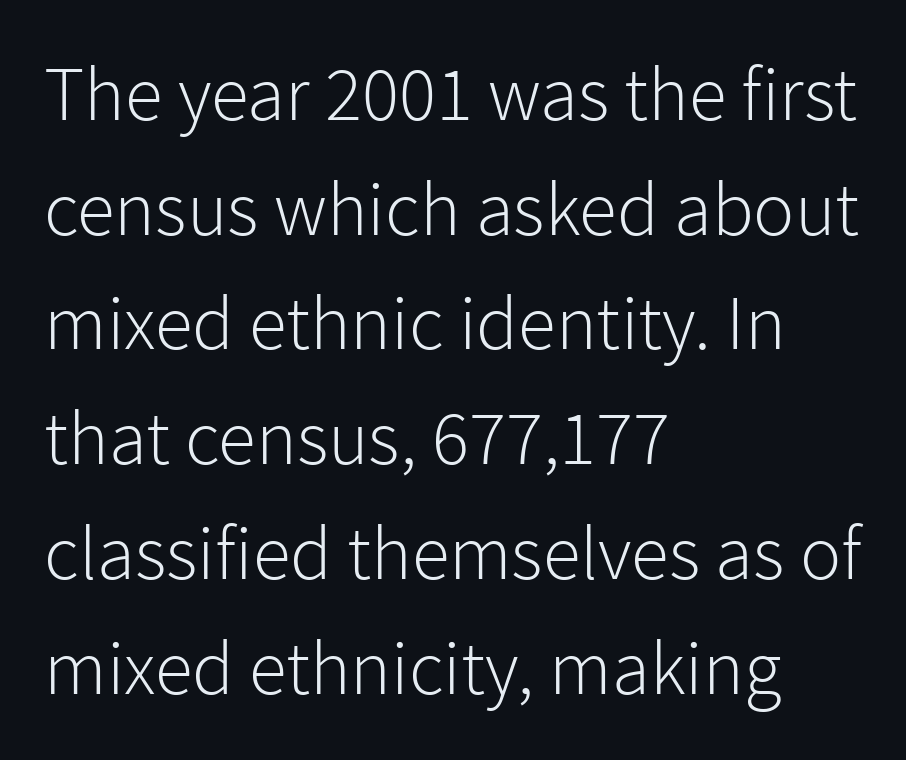
The image shows 77 px light sans-serif type, upright; set left-aligned, normal line spacing (1.49x), normal letter spacing, not underlined; low stroke contrast and a medium x-height.
